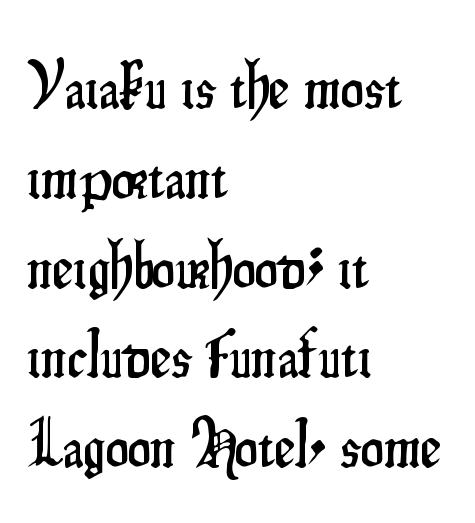
{"serif": "no", "italic": "no", "width": "condensed", "stroke_contrast": "low", "x_height": "small", "monospaced": "no", "underline": "no", "align": "left", "line_spacing": "normal", "line_spacing_ratio": 1.36, "letter_spacing": "normal", "letter_spacing_em": 0.0, "glyph_px": 66}
